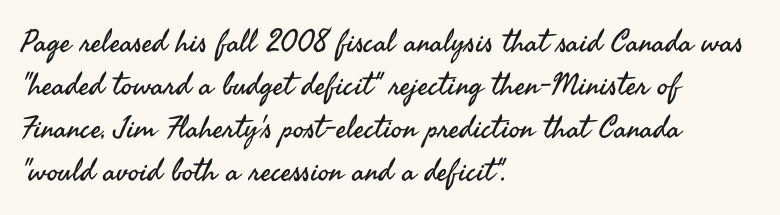
The letterforms sit at book weight or below. The font family rendered here belongs to the sans-serif group. The tracking reads as untouched default to a designer's eye. The rows are spaced the way most documents space them.
